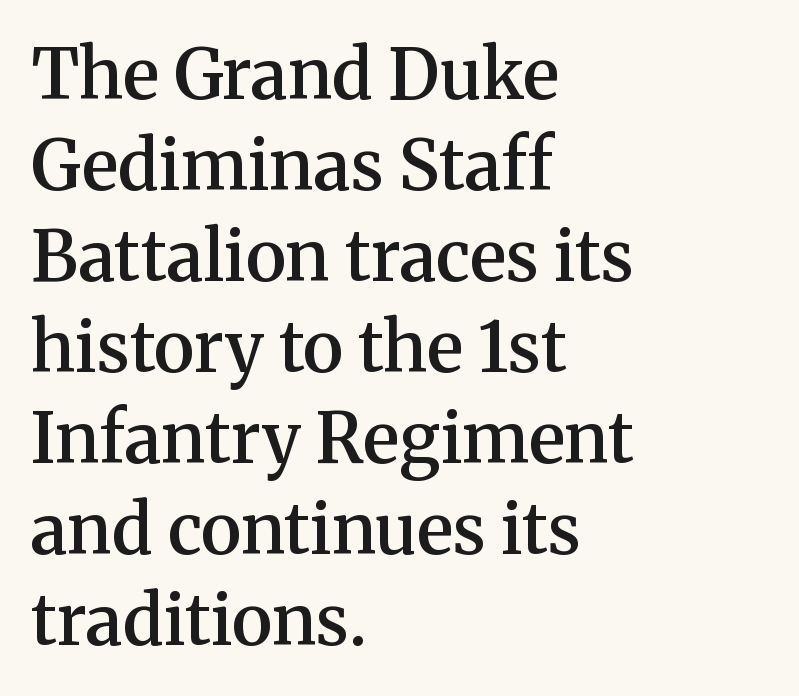
{"serif": "yes", "italic": "no", "bold": "semi", "weight": "semibold", "width": "normal", "stroke_contrast": "medium", "x_height": "medium", "monospaced": "no", "underline": "no", "align": "left", "line_spacing": "normal", "line_spacing_ratio": 1.32, "letter_spacing": "normal", "letter_spacing_em": 0.0, "glyph_px": 69}
